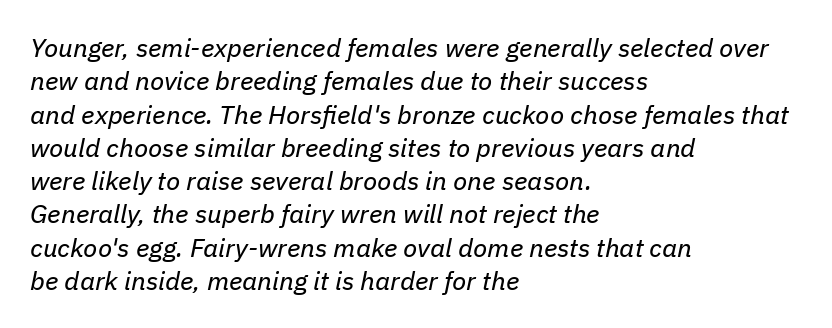
The image shows 26 px text type, italic (leaning right); set left-aligned, normal line spacing (1.28x), normal letter spacing, not underlined.
